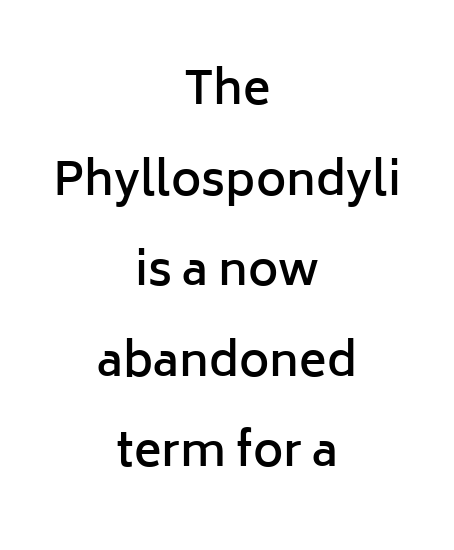
Q: Is the text bold? A: Semi-bold.
Q: Is the text italic (slanted)? A: No, it is upright.
Q: Is the typeface a serif or a sans-serif typeface? A: Sans-serif.
Q: Is the text underlined? A: No.
Q: How is the paragraph aligned? A: Centered.
Q: Is the spacing between letters normal or unusually wide? A: Normal.
Q: Is the spacing between lines tight, normal or loose? A: Loose.
Q: Width (condensed, normal, or wide)? A: Normal.
Q: Stroke contrast? A: Low.
Q: x-height? A: Medium.
Q: Monospaced? A: No.
